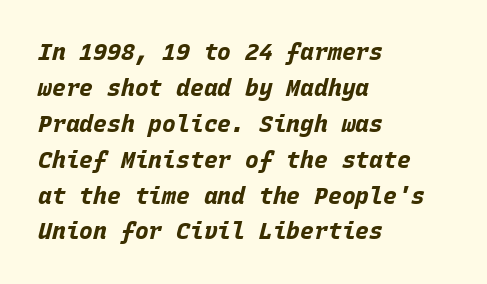
{"italic": "yes", "lean": "right", "slant_degrees": 15, "bold": "yes", "underline": "no", "align": "left", "line_spacing": "normal", "line_spacing_ratio": 1.56, "letter_spacing": "normal", "letter_spacing_em": 0.0, "glyph_px": 23}
